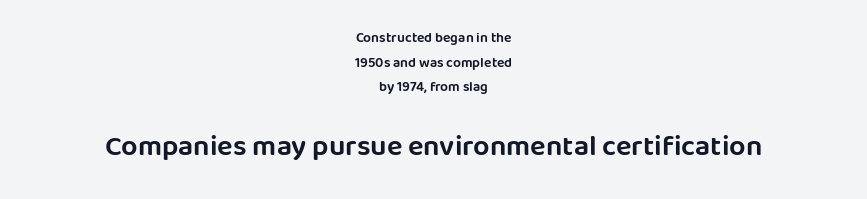
{"serif": "no", "italic": "no", "width": "normal", "stroke_contrast": "low", "x_height": "large", "monospaced": "no", "underline": "no", "align": "center", "line_spacing_ratio": 1.76, "letter_spacing": "normal", "letter_spacing_em": 0.0, "larger_block": "second", "size_ratio": 2.07, "glyph_px": 29}
